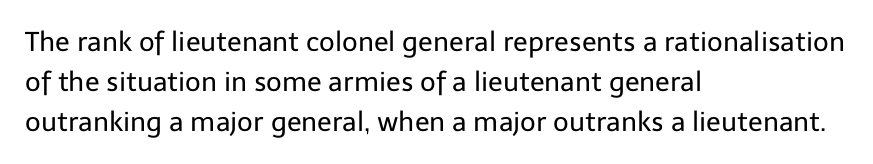
{"italic": "no", "bold": "no", "underline": "no", "align": "left", "line_spacing": "normal", "line_spacing_ratio": 1.48, "letter_spacing": "normal", "letter_spacing_em": 0.0, "glyph_px": 27}
